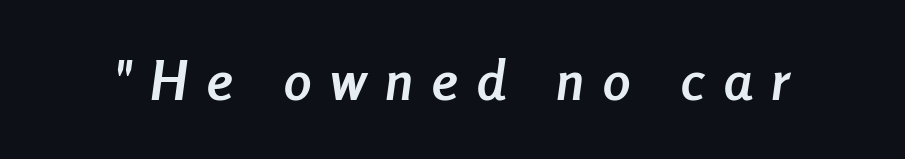
The glyphs are unaccompanied by any horizontal stroke below them. There's an unmistakable incline to the writing here. Tracking here is generous; glyphs stand well apart from one another. Looks like regular typesetting: each glyph gets only the width it needs.
